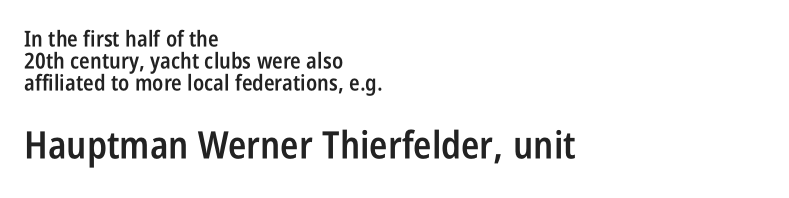
The image shows 38 px semibold, condensed sans-serif type, upright; set left-aligned, tight line spacing (1.0x), normal letter spacing, not underlined; the second (bottom) block is 1.73x larger; low stroke contrast and a large x-height.
